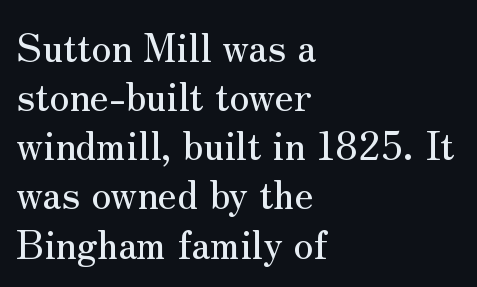
Look at the tracking — it's just the regular setting, nothing added. The letters carry serifs — small finishing strokes at the ends of their stems. Line beginnings align vertically; line endings do not. Spacing verdict: proportional, widths tailored to each character. Check the space under the baseline: it is left empty. Every character sits straight up, as roman type does.
